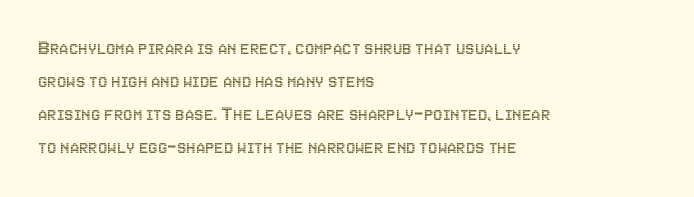
Do the letters lean? They stand straight. You could call the tracking neutral — neither tight nor loose. The passage shown is not underscored anywhere. The ragged edge is on the right, which tells us the setting is flush left. Students, observe: this is what conventionally led text looks like.
